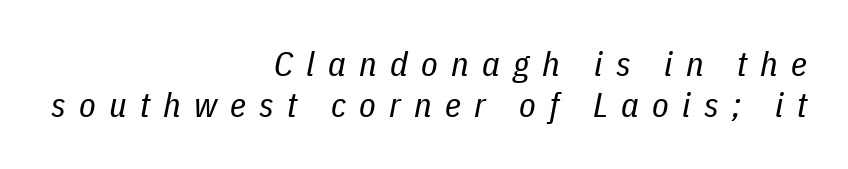
The image shows 34 px regular-weight, condensed type, italic (leaning right); set right-aligned, line spacing 1.22x, unusually wide letter spacing (+0.39 em), not underlined; low stroke contrast and a medium x-height.
